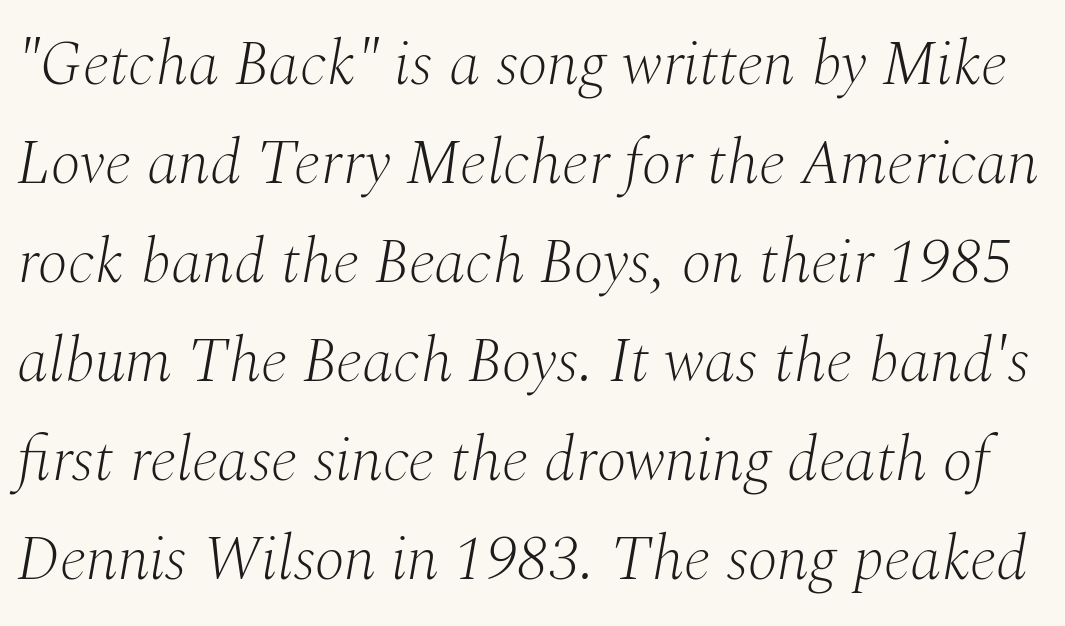
Quick note: italic. The passage shown is typeset with a serif family. Check under the words: just untouched page. Stems and bowls with no extra thickness — not bold.
